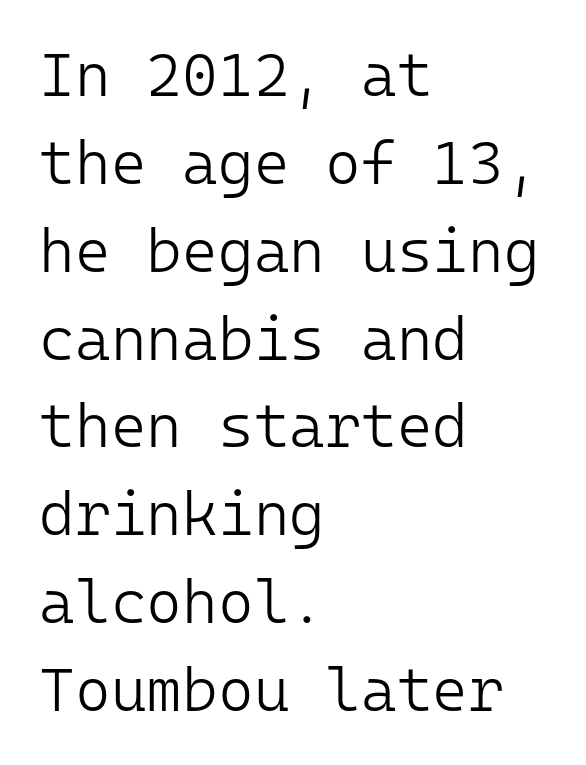
The image shows 61 px light sans-serif type, upright, monospaced; set left-aligned, normal line spacing (1.44x), normal letter spacing, not underlined; low stroke contrast and a medium x-height.
